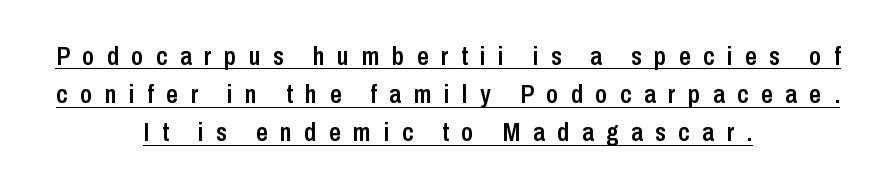
The image shows 26 px text type, upright; set centered, normal line spacing (1.47x), unusually wide letter spacing (+0.48 em), underlined.
